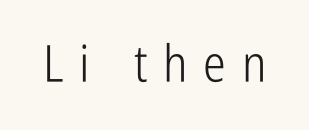
Q: Is the text bold? A: No.
Q: Is the text italic (slanted)? A: No, it is upright.
Q: Is the typeface a serif or a sans-serif typeface? A: Sans-serif.
Q: Is the text underlined? A: No.
Q: Is the spacing between letters normal or unusually wide? A: Unusually wide.
Q: Width (condensed, normal, or wide)? A: Condensed.
Q: Stroke contrast? A: Low.
Q: x-height? A: Medium.
Q: Monospaced? A: No.
